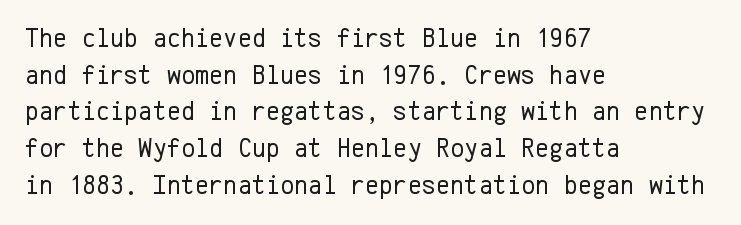
Reading down the block, your eye returns to a fixed left position each line. Do the letters lean? They stand straight. The strip under each line holds only bare page. Bold? No — there's no thickening of the strokes. Line spacing here is normal. Glyph-to-glyph distance matches everyday printed text.
